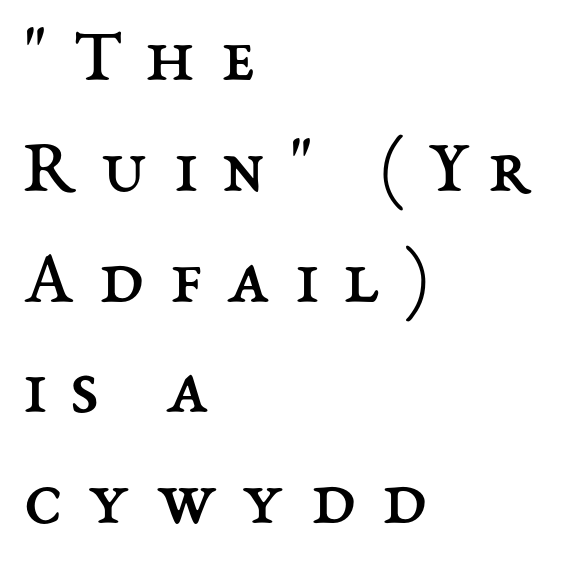
The image shows 78 px regular-weight type, upright; set left-aligned, normal line spacing (1.42x), unusually wide letter spacing (+0.33 em), not underlined; medium stroke contrast and a medium x-height.
